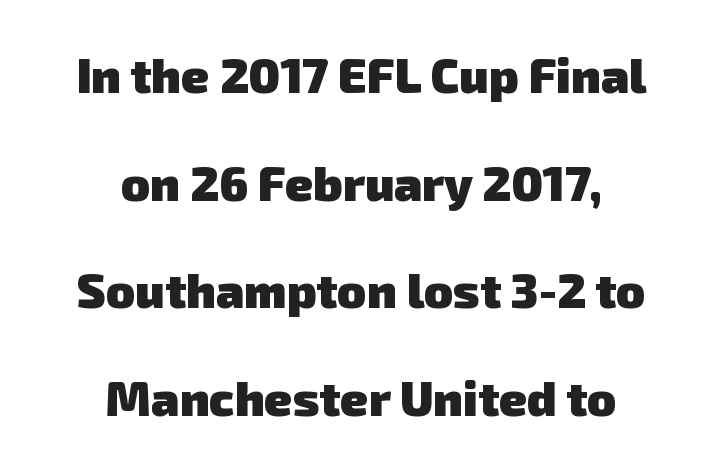
The image shows 48 px heavy sans-serif type; set centered, loose line spacing (2.24x), normal letter spacing, not underlined; low stroke contrast and a medium x-height.
